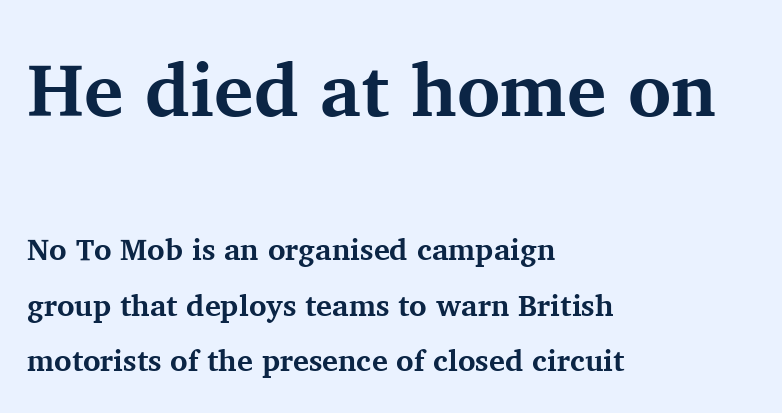
Q: Is the text bold? A: Yes.
Q: Is the text italic (slanted)? A: No, it is upright.
Q: Is the typeface a serif or a sans-serif typeface? A: Serif.
Q: Is the text underlined? A: No.
Q: How is the paragraph aligned? A: Left-aligned.
Q: Is the spacing between letters normal or unusually wide? A: Normal.
Q: Which block of text is set in a larger size, the first (top) or the second (bottom)? A: The first (top) one.
Q: Width (condensed, normal, or wide)? A: Normal.
Q: Stroke contrast? A: Medium.
Q: x-height? A: Medium.
Q: Monospaced? A: No.
